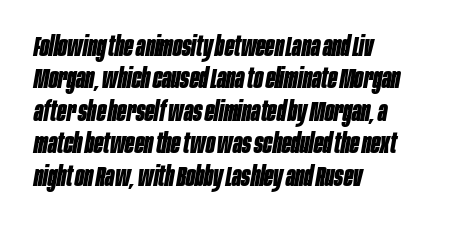
Weight check: bold — yes, fully. The lettering tilts uniformly, giving the passage an italic look. No extra tracking has been applied to these lines. Layout note: lines flush left. Check the space under the baseline: it is left empty.
